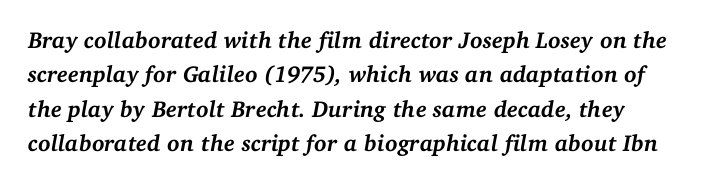
Q: Is the text bold? A: Yes.
Q: Is the text italic (slanted)? A: Yes, it leans right by about 11 degrees.
Q: Is the text underlined? A: No.
Q: Is the spacing between letters normal or unusually wide? A: Normal.
Q: Is the spacing between lines tight, normal or loose? A: Normal.
